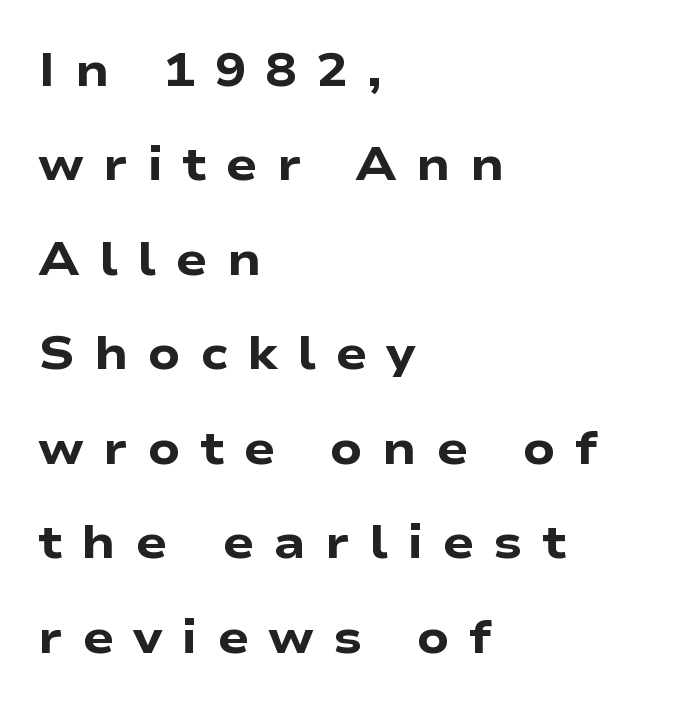
Decoration check: the copy has no underline. Honestly, the rows look like they've been pulled way apart. You could only call the tracking loose — the letters float apart. Casual observation: everything's shoved over to the left. Observe the absence of serifs on each vertical stroke in this sample. When letters stand straight like this, we call the style roman or upright.
